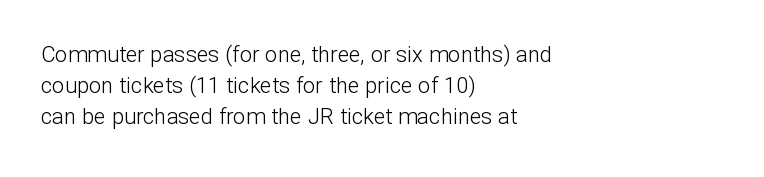
Q: Is the text bold? A: No.
Q: Is the text italic (slanted)? A: No, it is upright.
Q: Is the text underlined? A: No.
Q: How is the paragraph aligned? A: Left-aligned.
Q: Is the spacing between letters normal or unusually wide? A: Normal.
Q: Is the spacing between lines tight, normal or loose? A: Normal.
